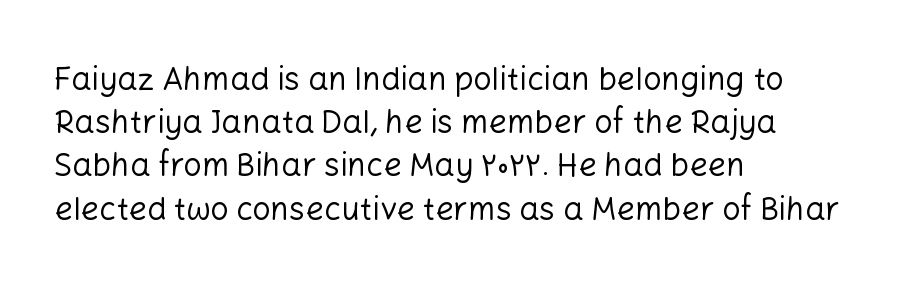
{"serif": "no", "italic": "no", "bold": "no", "weight": "regular", "width": "normal", "stroke_contrast": "low", "x_height": "medium", "monospaced": "no", "underline": "no", "align": "left", "line_spacing": "normal", "line_spacing_ratio": 1.35, "letter_spacing": "normal", "letter_spacing_em": 0.0, "glyph_px": 32}
